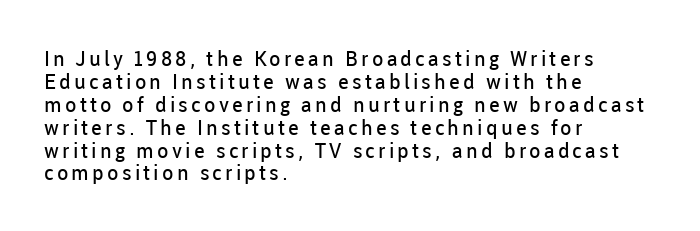
Horizontal bands of white between lines are thin slivers. Compared with a typical body face, this is equally light or lighter still. The ragged edge is on the right, which tells us the setting is flush left. The glyphs are unaccompanied by any horizontal stroke below them. Posture: upright roman.
